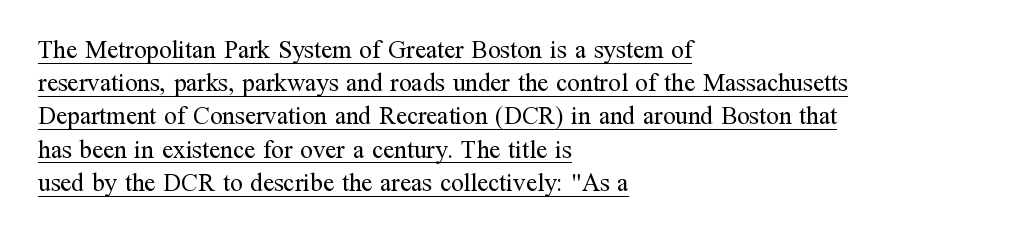
It's the straight-up-and-down kind of type. Between one letter and the next there's only the usual sliver of space. Notice how a bar underscores the lettering throughout. The passage shown stacks its lines at a standard gap. If you drew a ruler down the left edge, every line would touch it.
